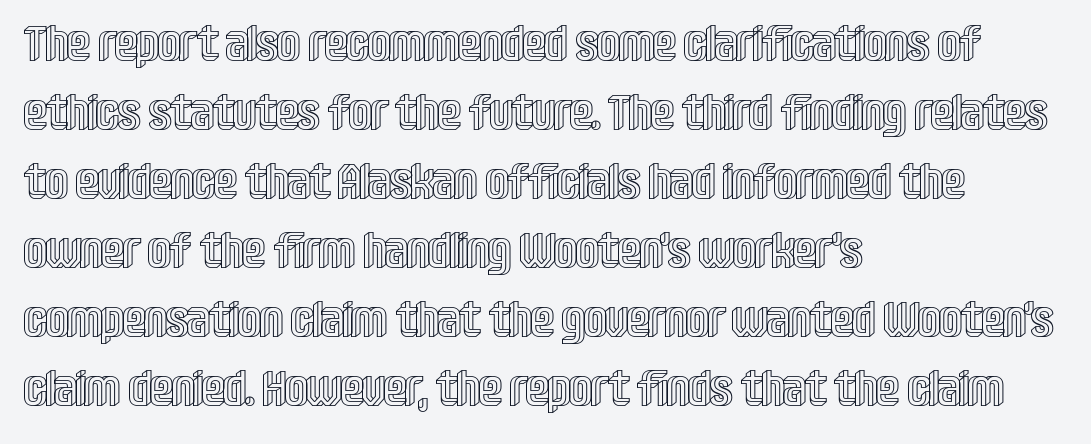
The paragraph has a hard left edge and a soft right edge. Check under the words: just untouched page. Rendered with straight, roman letterforms. The passage shown is typed in a proportional face where columns would drift. One glance says typical: line gaps are just what's usual.
